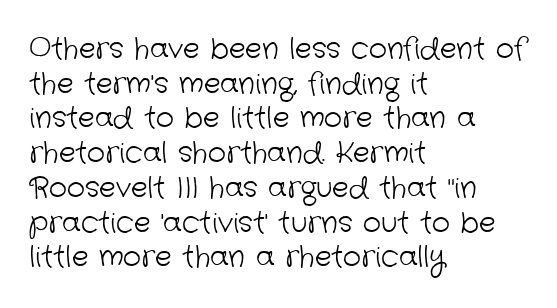
Do the characters align in a grid? No, the font is proportional. Examine the stroke ends and you'll find no serifs. The tracking reads as untouched default to a designer's eye. Each row of text sits above clean, open space.
